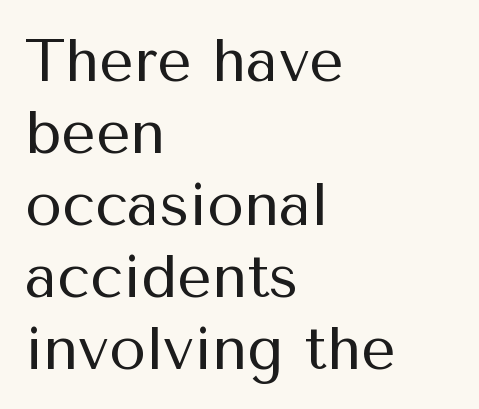
{"serif": "no", "italic": "no", "bold": "no", "weight": "regular", "width": "normal", "stroke_contrast": "medium", "x_height": "medium", "monospaced": "no", "underline": "no", "align": "left", "line_spacing_ratio": 1.2, "letter_spacing": "normal", "letter_spacing_em": 0.0, "glyph_px": 60}
